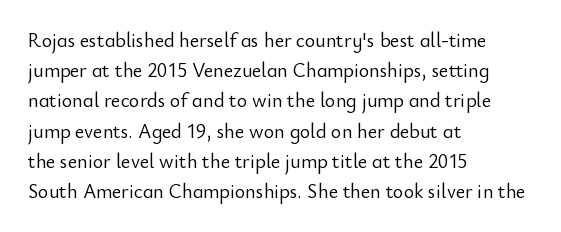
{"italic": "no", "bold": "no", "underline": "no", "align": "left", "line_spacing": "normal", "line_spacing_ratio": 1.51, "letter_spacing": "normal", "letter_spacing_em": 0.0, "glyph_px": 20}
